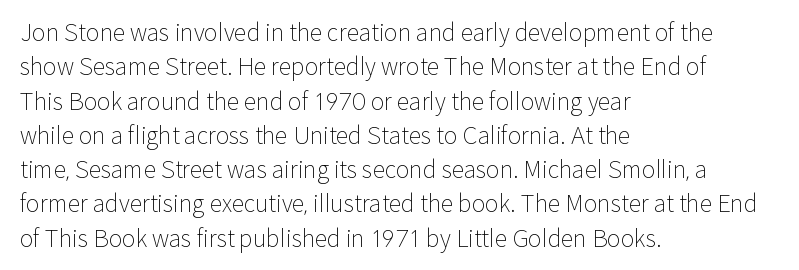
Q: Is the text bold? A: No.
Q: Is the text italic (slanted)? A: No, it is upright.
Q: Is the text underlined? A: No.
Q: How is the paragraph aligned? A: Left-aligned.
Q: Is the spacing between letters normal or unusually wide? A: Normal.
Q: Is the spacing between lines tight, normal or loose? A: Normal.
